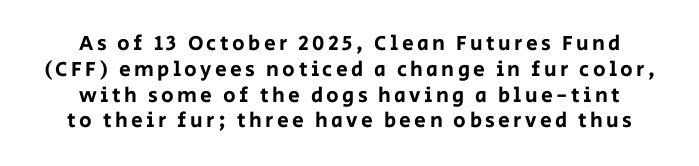
Underline: absent. This is roman type, the default non-slanted kind. The rag falls on both sides of this text block equally.
